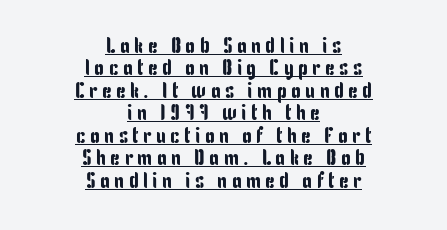
Q: Is the text italic (slanted)? A: No, it is upright.
Q: Is the text underlined? A: Yes.
Q: How is the paragraph aligned? A: Centered.
Q: Is the spacing between letters normal or unusually wide? A: Unusually wide.
Q: Is the spacing between lines tight, normal or loose? A: Tight.
